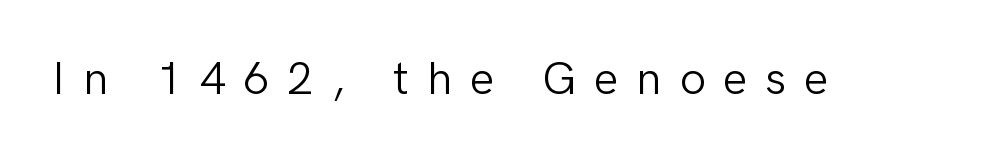
This reads as an unemphasized weight, regular at the heaviest. Type without underlining. A typesetter would label this face a sans. Short note: letters widely spaced.
